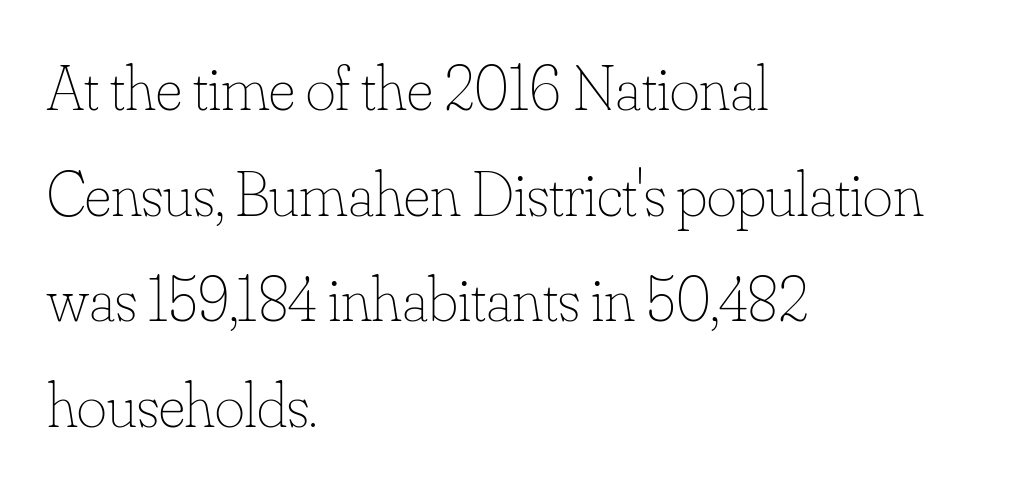
The image shows 64 px thin type, upright; set left-aligned, normal line spacing (1.65x), normal letter spacing, not underlined; low stroke contrast and a small x-height.
